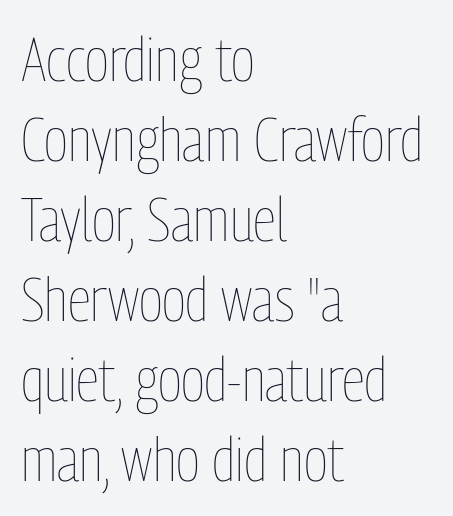
The image shows 61 px thin, condensed type, upright; set left-aligned, normal line spacing (1.31x), normal letter spacing, not underlined; low stroke contrast and a medium x-height.
